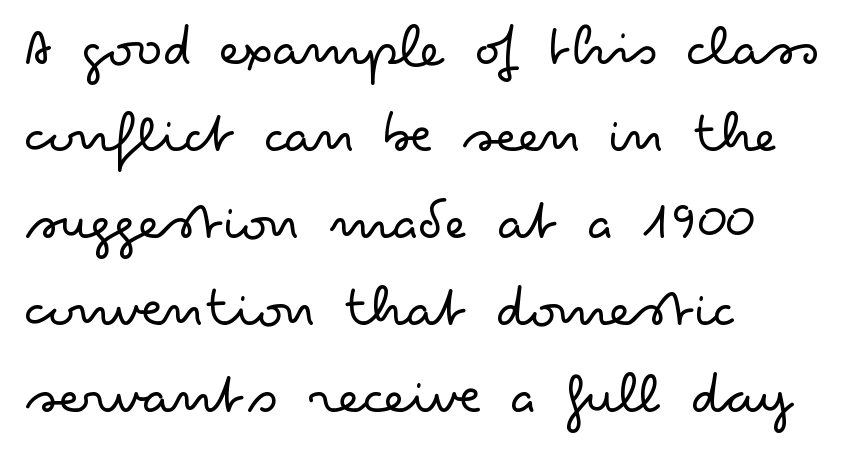
Q: Is the text bold? A: No.
Q: Is the text italic (slanted)? A: No, it is upright.
Q: Is the typeface a serif or a sans-serif typeface? A: Sans-serif.
Q: Is the text underlined? A: No.
Q: How is the paragraph aligned? A: Left-aligned.
Q: Is the spacing between letters normal or unusually wide? A: Normal.
Q: Is the spacing between lines tight, normal or loose? A: Normal.
Q: Width (condensed, normal, or wide)? A: Wide.
Q: Stroke contrast? A: Low.
Q: x-height? A: Small.
Q: Monospaced? A: No.
